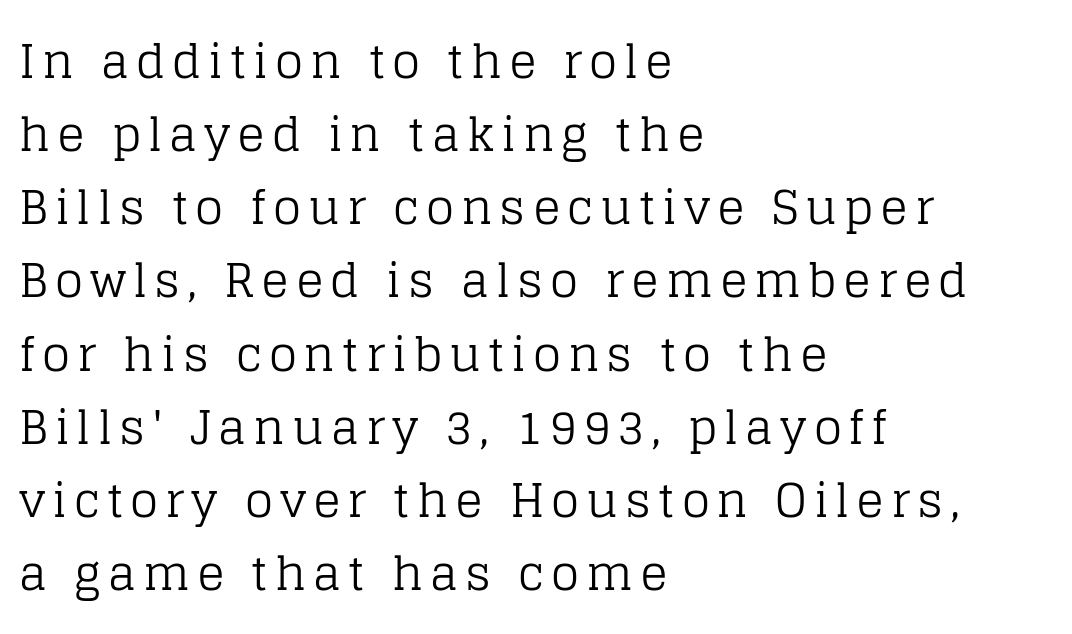
A typesetter would mark this as roman, not italic. The lines sit at an ordinary, default distance from one another. The characters display serif detailing at their extremities. The string is rendered with underlining switched off.
